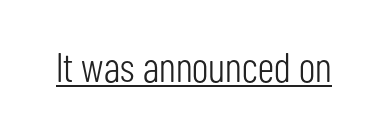
Think standard paragraph weight, or any step lighter than that. The horizontal fit of the characters is conventional and even. In terms of posture, this sample is upright. The rendering uses natural spacing where letterforms have individual widths. Beneath each row of characters lies a ruled line. Does the type have serifs? No, each stem ends abruptly.
